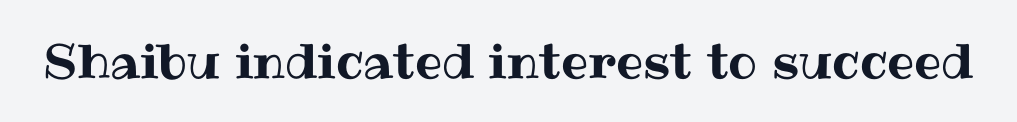
{"italic": "no", "width": "normal", "stroke_contrast": "medium", "x_height": "medium", "monospaced": "no", "underline": "no", "letter_spacing": "normal", "letter_spacing_em": 0.0, "glyph_px": 48}
